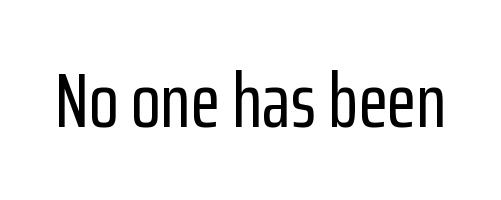
Q: Is the text italic (slanted)? A: No, it is upright.
Q: Is the typeface a serif or a sans-serif typeface? A: Sans-serif.
Q: Is the text underlined? A: No.
Q: Is the spacing between letters normal or unusually wide? A: Normal.
Q: Width (condensed, normal, or wide)? A: Condensed.
Q: Stroke contrast? A: Low.
Q: x-height? A: Medium.
Q: Monospaced? A: No.
